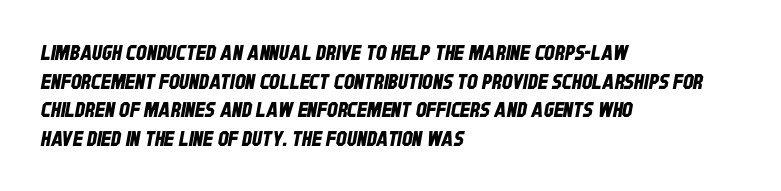
If you drew a ruler down the left edge, every line would touch it. Lines of text with bare space underneath. Regarding leading, the lines here are spaced in the standard way. Standard letterfit; no display-style spreading of the glyphs.
